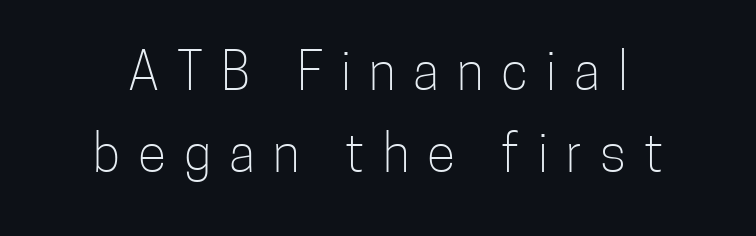
The image shows 52 px light, condensed sans-serif type, upright; set normal line spacing (1.57x), unusually wide letter spacing (+0.35 em), not underlined; low stroke contrast and a medium x-height.
